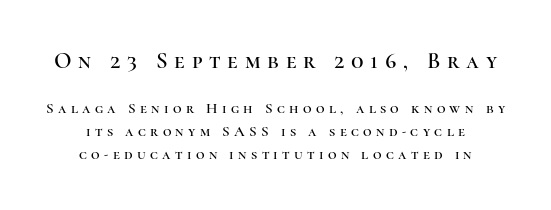
Typesetter's note — upper block bumped up in size, lower block left smaller. Underlining? Definitely not there. Rows of type keep a routine distance in the vertical direction. What stands out about the letter spacing? Its width — letters are far apart. The type sits square on the baseline with zero lean.
